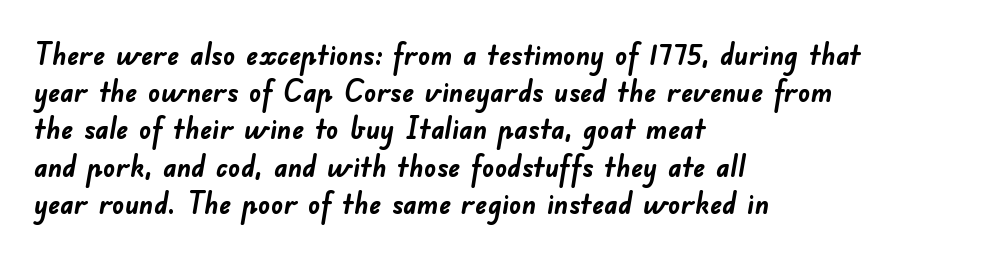
Plain, unruled lines of type. The rendering uses natural spacing where letterforms have individual widths. The text block is weighted toward the left margin, trailing off unevenly rightward. Observe the ordinary spacing: letters are neighbours, not strangers.
